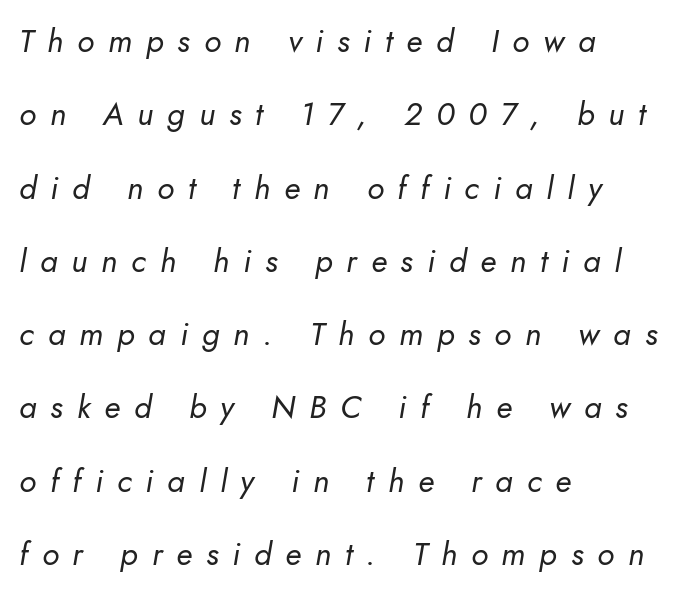
This sample trades compactness for vertical openness between lines. These lines are rendered in a variable-pitch font. Is the type slanted? Yes — the strokes lean at a clear angle. Compared with typical body copy, the letter spacing here is much looser. Think standard paragraph weight, or any step lighter than that.
